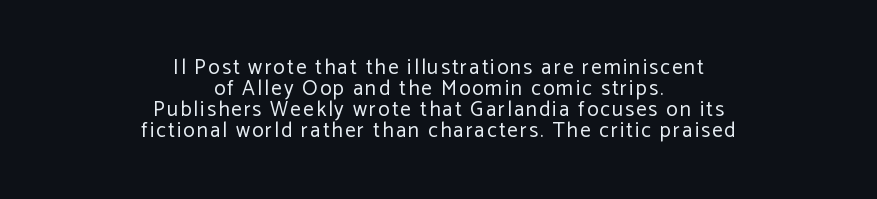
Caption: face not bold, strokes unweighted. The zone under the glyphs is completely vacant. Neither beginnings nor endings align; midpoints do. The font's upright variant was chosen for this text. Honestly, the rows look squashed on top of each other.
